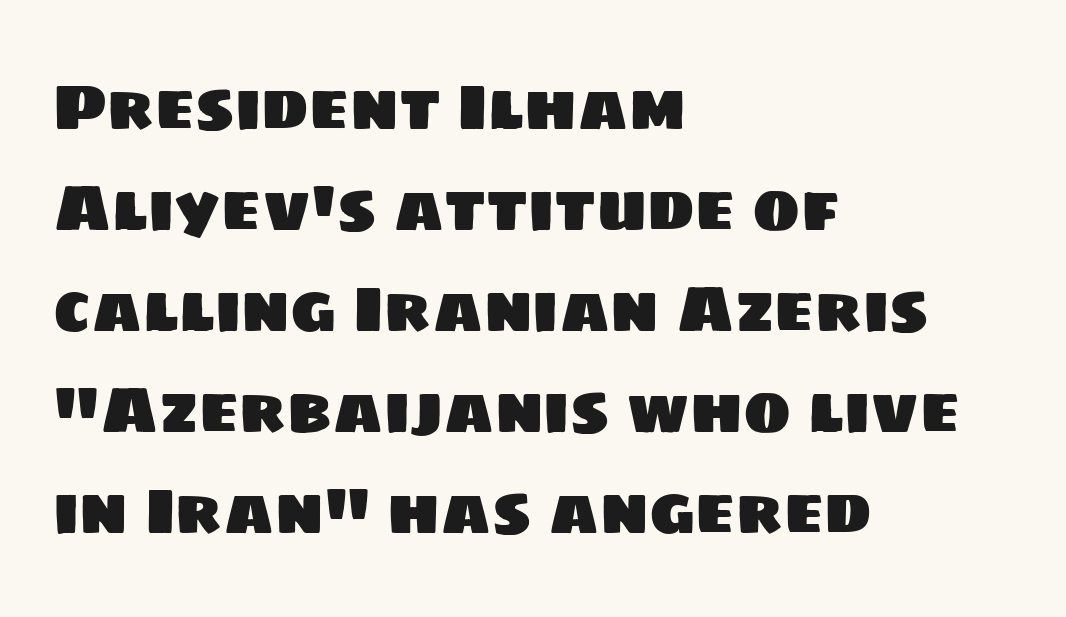
{"serif": "no", "width": "normal", "stroke_contrast": "low", "x_height": "large", "monospaced": "no", "underline": "no", "align": "left", "line_spacing": "normal", "line_spacing_ratio": 1.58, "letter_spacing": "normal", "letter_spacing_em": 0.0, "glyph_px": 64}
